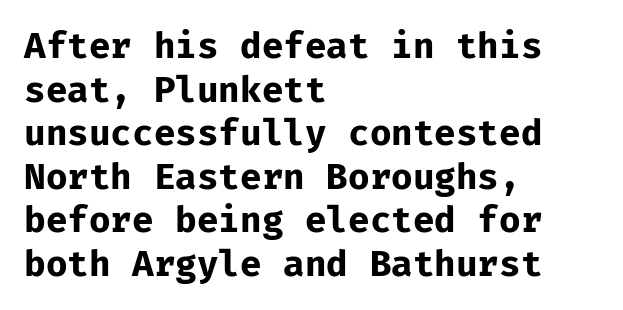
{"serif": "no", "italic": "no", "bold": "yes", "weight": "bold", "width": "normal", "stroke_contrast": "low", "x_height": "medium", "monospaced": "yes", "underline": "no", "align": "left", "line_spacing_ratio": 1.21, "letter_spacing": "normal", "letter_spacing_em": 0.0, "glyph_px": 36}
